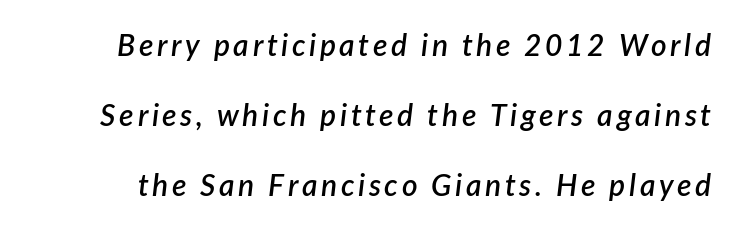
{"italic": "yes", "lean": "right", "slant_degrees": 7, "bold": "semi", "weight": "semibold", "width": "normal", "stroke_contrast": "low", "x_height": "medium", "monospaced": "no", "underline": "no", "line_spacing": "loose", "line_spacing_ratio": 2.34, "glyph_px": 30}
